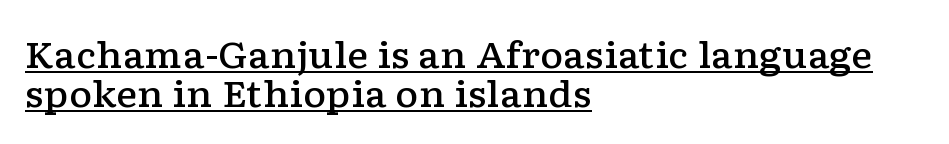
The image shows 36 px semibold, wide serif type, upright; set left-aligned, tight line spacing (1.07x), normal letter spacing, underlined; low stroke contrast and a medium x-height.
